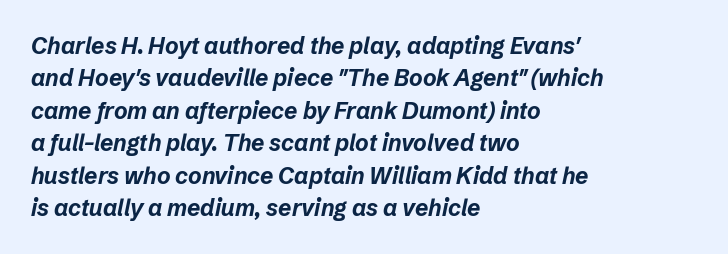
{"italic": "yes", "lean": "right", "slant_degrees": 12, "bold": "yes", "underline": "no", "align": "left", "line_spacing": "normal", "line_spacing_ratio": 1.41, "letter_spacing": "normal", "letter_spacing_em": 0.0, "glyph_px": 23}
